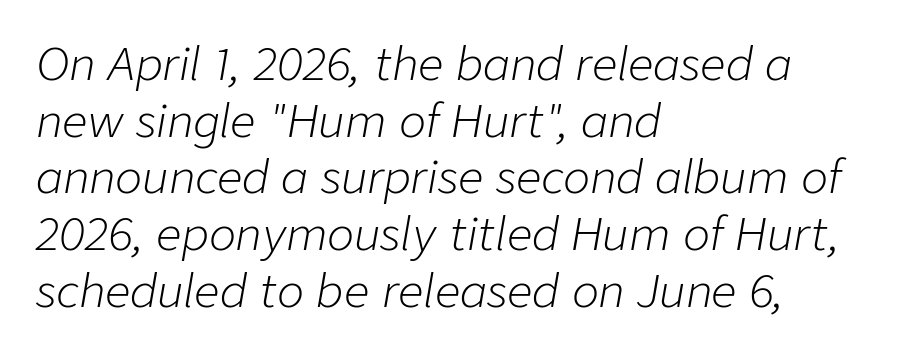
The rendering keeps characters at their native spacing. Caption: face not bold, strokes unweighted. Varying glyph widths throughout — classic text-font behaviour. In terms of leading, this rendering sits right in the middle.
